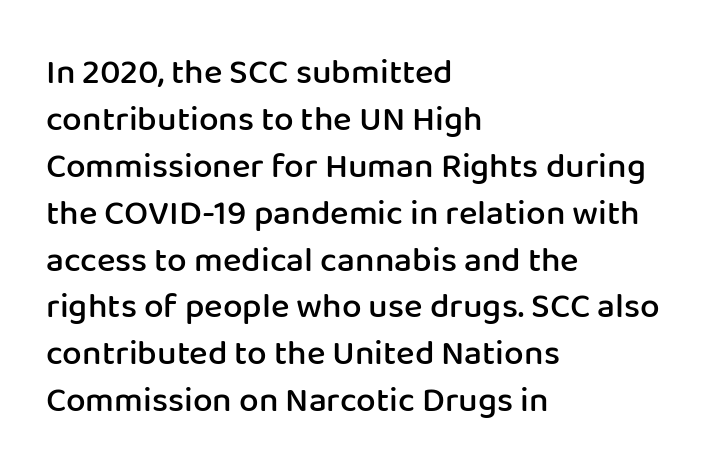
{"serif": "no", "italic": "no", "bold": "semi", "weight": "semibold", "width": "normal", "stroke_contrast": "low", "x_height": "medium", "monospaced": "no", "underline": "no", "align": "left", "line_spacing": "normal", "line_spacing_ratio": 1.34, "letter_spacing": "normal", "letter_spacing_em": 0.0, "glyph_px": 35}
